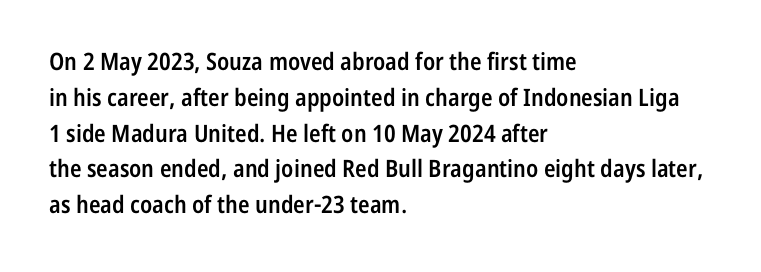
The image shows 24 px text type, upright; set left-aligned, normal line spacing (1.49x), normal letter spacing, not underlined.
